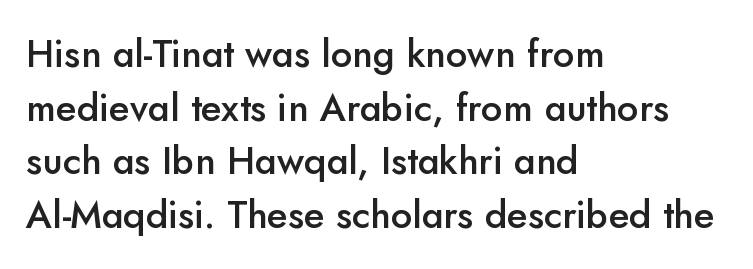
{"serif": "no", "italic": "no", "bold": "semi", "weight": "semibold", "width": "normal", "stroke_contrast": "low", "x_height": "small", "monospaced": "no", "underline": "no", "align": "left", "line_spacing": "normal", "line_spacing_ratio": 1.41, "letter_spacing": "normal", "letter_spacing_em": 0.0, "glyph_px": 38}
